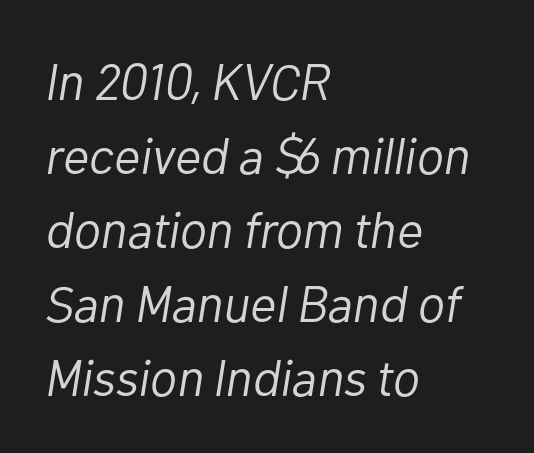
The space between consecutive lines is moderate. Clear beneath every line of the passage. The letters advance in unequal steps, a hallmark of proportional type. In CSS terms this would be text-align: left.
